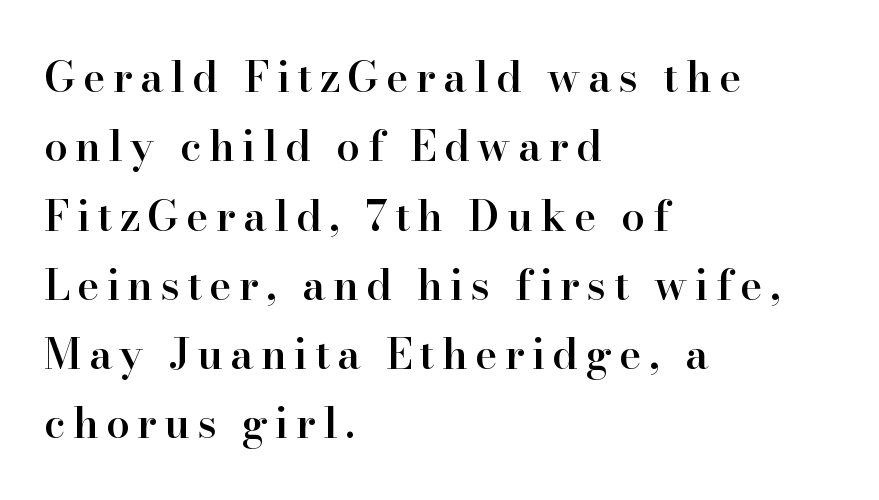
The image shows 42 px semibold serif type, upright; set left-aligned, normal line spacing (1.65x), not underlined; high stroke contrast and a small x-height.
